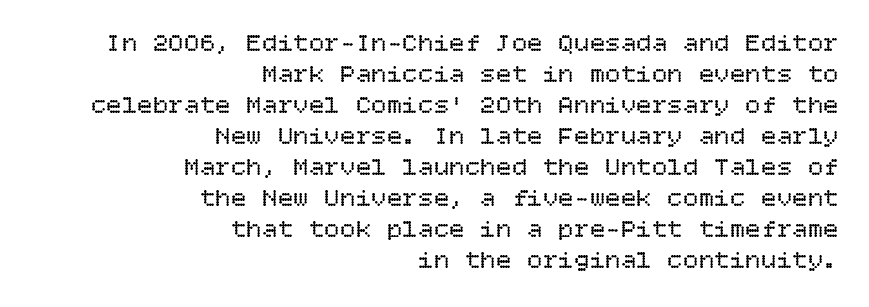
{"italic": "no", "bold": "no", "underline": "no", "align": "right", "line_spacing_ratio": 1.19, "letter_spacing": "normal", "letter_spacing_em": 0.0, "glyph_px": 26}
